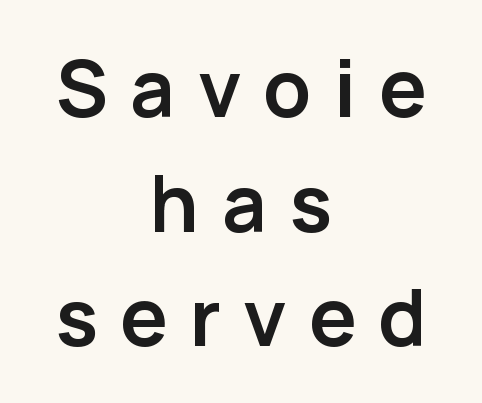
Q: Is the text bold? A: Yes.
Q: Is the text italic (slanted)? A: No, it is upright.
Q: Is the typeface a serif or a sans-serif typeface? A: Sans-serif.
Q: Is the text underlined? A: No.
Q: How is the paragraph aligned? A: Centered.
Q: Is the spacing between letters normal or unusually wide? A: Unusually wide.
Q: Is the spacing between lines tight, normal or loose? A: Normal.
Q: Width (condensed, normal, or wide)? A: Normal.
Q: Stroke contrast? A: Low.
Q: x-height? A: Medium.
Q: Monospaced? A: No.
